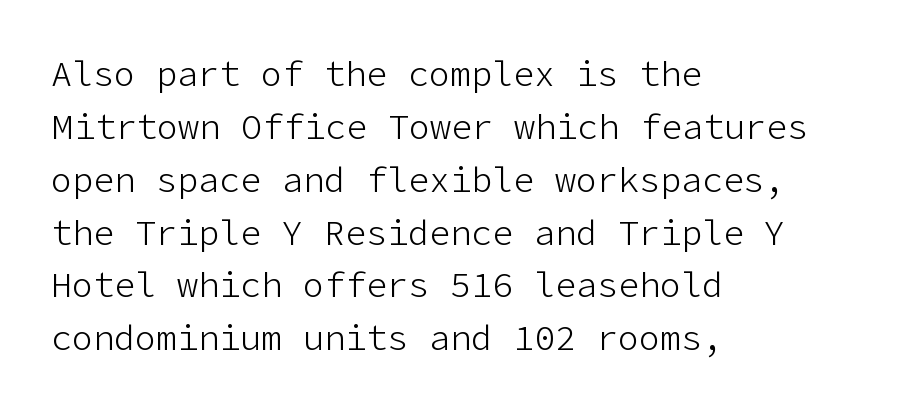
{"serif": "no", "italic": "no", "bold": "no", "weight": "light", "width": "normal", "stroke_contrast": "low", "x_height": "medium", "underline": "no", "align": "left", "line_spacing": "normal", "line_spacing_ratio": 1.51, "letter_spacing": "normal", "letter_spacing_em": 0.0, "glyph_px": 35}
